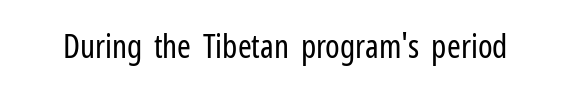
{"serif": "no", "italic": "no", "bold": "no", "weight": "regular", "width": "condensed", "stroke_contrast": "low", "x_height": "medium", "monospaced": "no", "underline": "no", "letter_spacing": "normal", "letter_spacing_em": 0.0, "glyph_px": 33}
